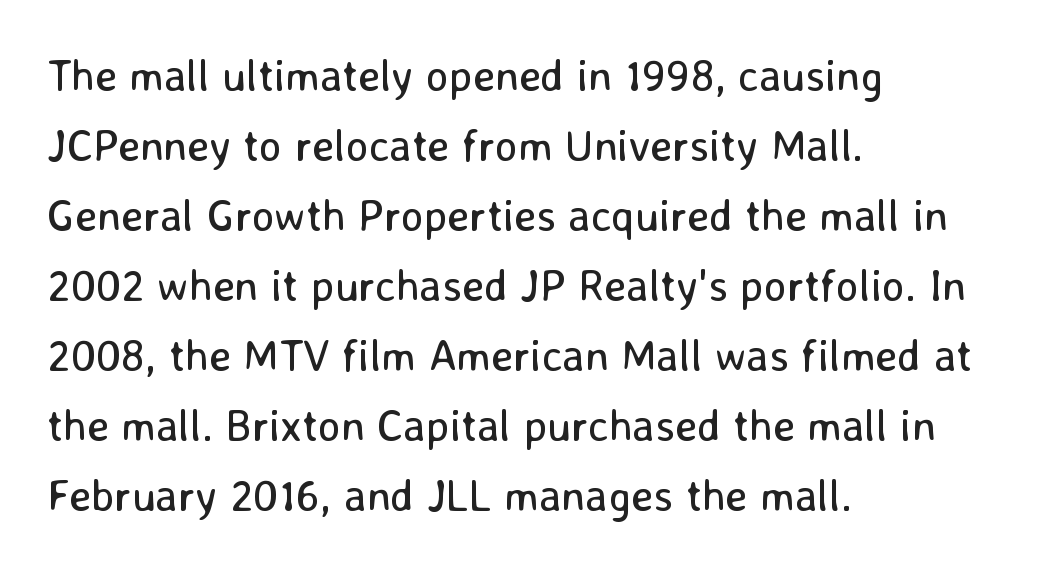
{"serif": "no", "italic": "no", "bold": "no", "weight": "regular", "width": "normal", "stroke_contrast": "low", "x_height": "medium", "monospaced": "no", "underline": "no", "align": "left", "line_spacing": "normal", "line_spacing_ratio": 1.59, "letter_spacing": "normal", "letter_spacing_em": 0.0, "glyph_px": 44}
